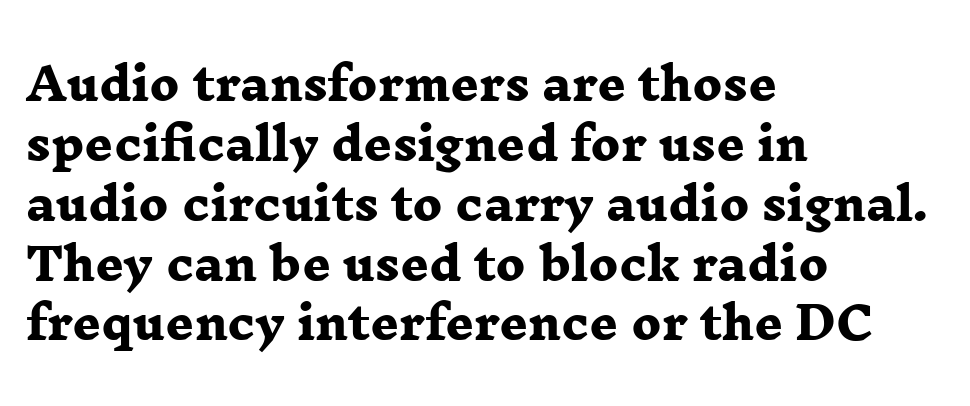
The image shows 44 px heavy, wide serif type; set left-aligned, normal line spacing (1.36x), normal letter spacing, not underlined; low stroke contrast and a medium x-height.
